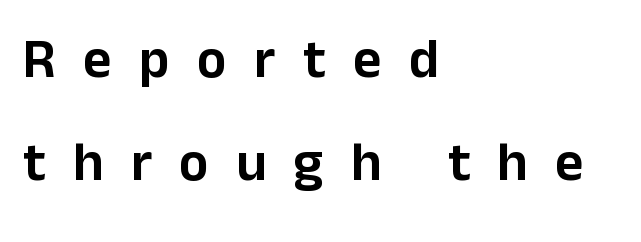
Q: Is the text italic (slanted)? A: No, it is upright.
Q: Is the typeface a serif or a sans-serif typeface? A: Sans-serif.
Q: Is the text underlined? A: No.
Q: How is the paragraph aligned? A: Left-aligned.
Q: Is the spacing between letters normal or unusually wide? A: Unusually wide.
Q: Width (condensed, normal, or wide)? A: Normal.
Q: Stroke contrast? A: Low.
Q: x-height? A: Medium.
Q: Monospaced? A: No.
